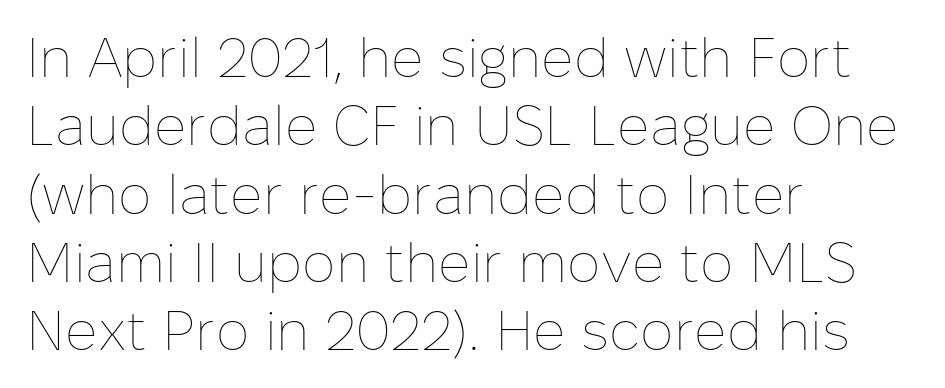
Q: Is the text bold? A: No.
Q: Is the text italic (slanted)? A: No, it is upright.
Q: Is the text underlined? A: No.
Q: How is the paragraph aligned? A: Left-aligned.
Q: Is the spacing between letters normal or unusually wide? A: Normal.
Q: Width (condensed, normal, or wide)? A: Normal.
Q: Stroke contrast? A: Low.
Q: x-height? A: Medium.
Q: Monospaced? A: No.
